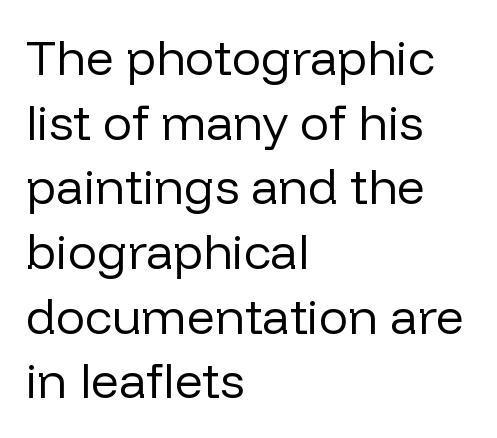
Q: Is the text bold? A: No.
Q: Is the text italic (slanted)? A: No, it is upright.
Q: Is the typeface a serif or a sans-serif typeface? A: Sans-serif.
Q: Is the text underlined? A: No.
Q: How is the paragraph aligned? A: Left-aligned.
Q: Is the spacing between letters normal or unusually wide? A: Normal.
Q: Is the spacing between lines tight, normal or loose? A: Normal.
Q: Width (condensed, normal, or wide)? A: Normal.
Q: Stroke contrast? A: Low.
Q: x-height? A: Medium.
Q: Monospaced? A: No.
